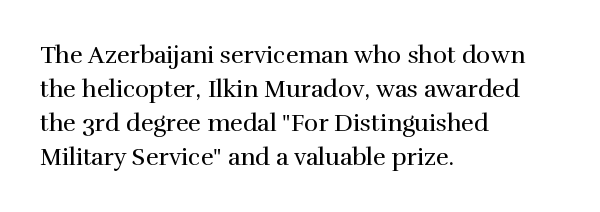
The image shows 24 px text type, upright; set left-aligned, normal line spacing (1.41x), normal letter spacing, not underlined.
